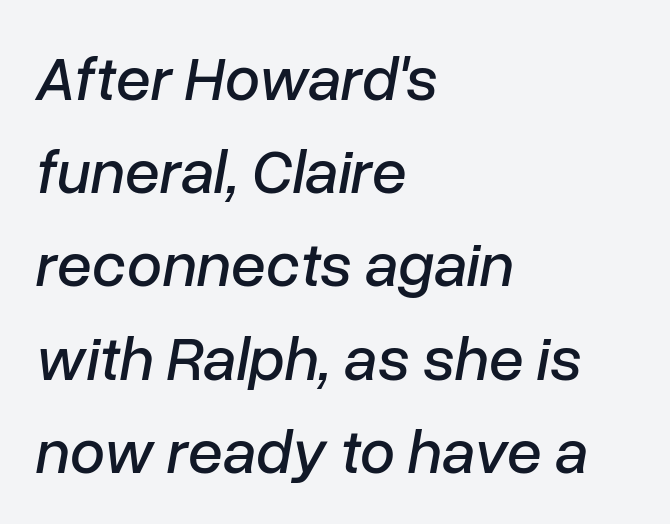
The image shows 63 px text type, italic (leaning right); set left-aligned, normal line spacing (1.48x), normal letter spacing, not underlined; low stroke contrast and a medium x-height.
